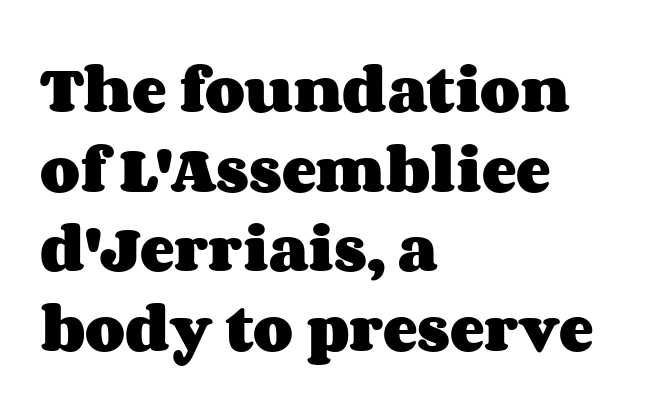
Q: Is the text bold? A: Yes.
Q: Is the text italic (slanted)? A: No, it is upright.
Q: Is the text underlined? A: No.
Q: How is the paragraph aligned? A: Left-aligned.
Q: Is the spacing between letters normal or unusually wide? A: Normal.
Q: Is the spacing between lines tight, normal or loose? A: Normal.
Q: Width (condensed, normal, or wide)? A: Wide.
Q: Stroke contrast? A: Medium.
Q: x-height? A: Large.
Q: Monospaced? A: No.
